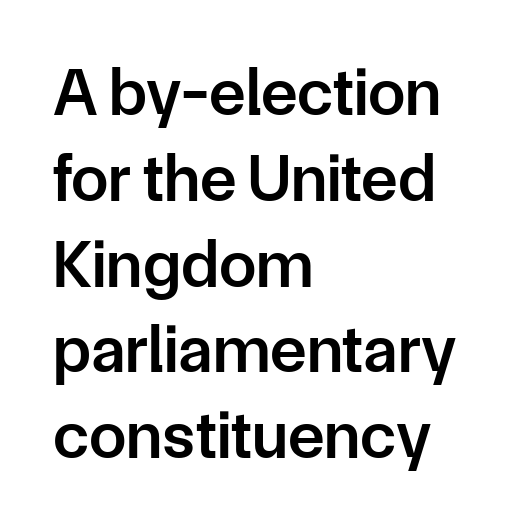
The image shows 67 px semibold sans-serif type, upright; set left-aligned, normal line spacing (1.28x), normal letter spacing, not underlined; low stroke contrast and a medium x-height.
